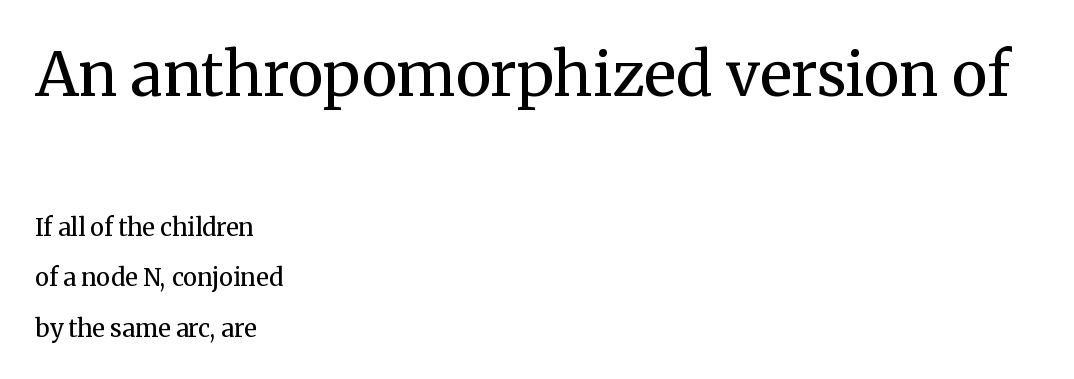
{"serif": "yes", "italic": "no", "bold": "no", "weight": "regular", "width": "normal", "stroke_contrast": "medium", "x_height": "medium", "monospaced": "no", "underline": "no", "align": "left", "line_spacing": "loose", "line_spacing_ratio": 2.1, "letter_spacing": "normal", "letter_spacing_em": 0.0, "larger_block": "first", "size_ratio": 2.54, "glyph_px": 61}
